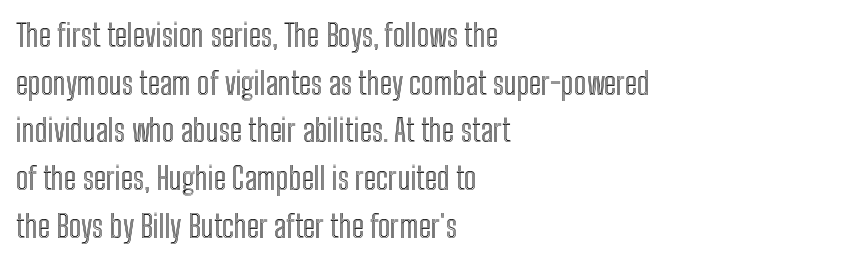
The image shows 31 px condensed type, upright; set left-aligned, normal line spacing (1.54x), normal letter spacing, not underlined; a medium x-height.
